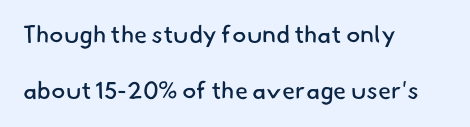
Q: Is the text bold? A: No.
Q: Is the text underlined? A: No.
Q: How is the paragraph aligned? A: Left-aligned.
Q: Is the spacing between letters normal or unusually wide? A: Normal.
Q: Is the spacing between lines tight, normal or loose? A: Loose.
